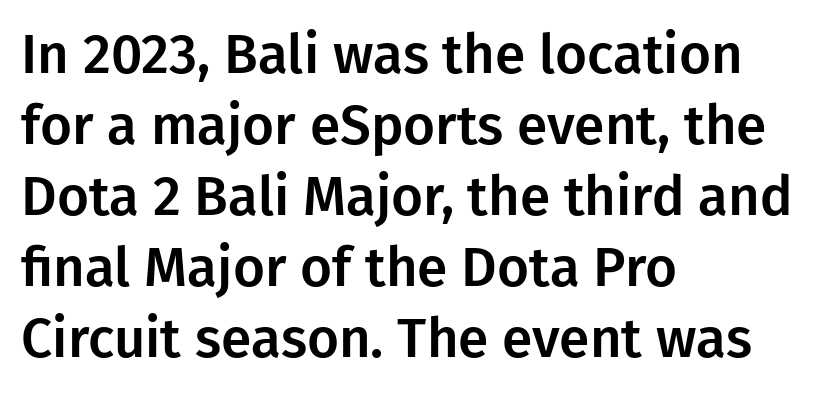
The image shows 55 px sans-serif type, upright; set left-aligned, normal line spacing (1.29x), normal letter spacing, not underlined; low stroke contrast and a medium x-height.
